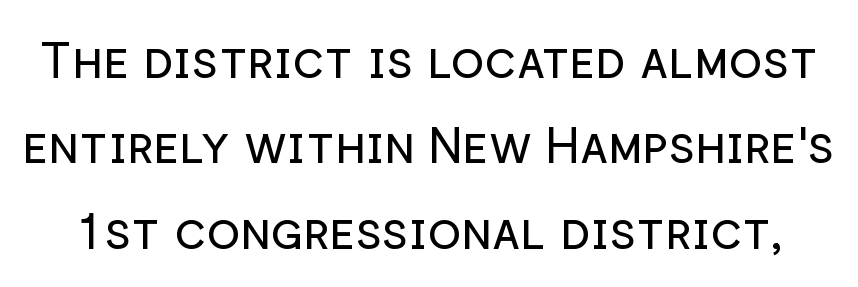
This is sans-serif lettering, the kind often seen on screens and signage. The letters advance in unequal steps, a hallmark of proportional type. Has an underline been added? It has not. Standard letterfit; no display-style spreading of the glyphs. Style check: upright. The strokes carry an ordinary text weight at most.
